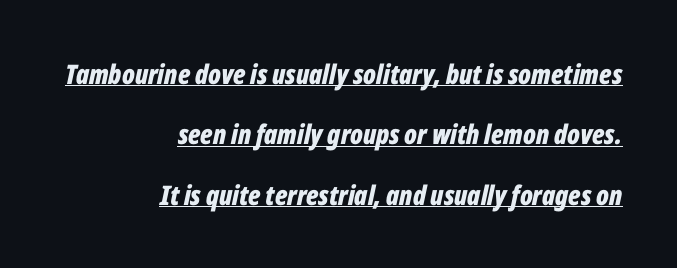
{"italic": "yes", "lean": "right", "slant_degrees": 12, "bold": "yes", "underline": "yes", "align": "right", "line_spacing": "loose", "line_spacing_ratio": 2.24, "letter_spacing": "normal", "letter_spacing_em": 0.0, "glyph_px": 27}
